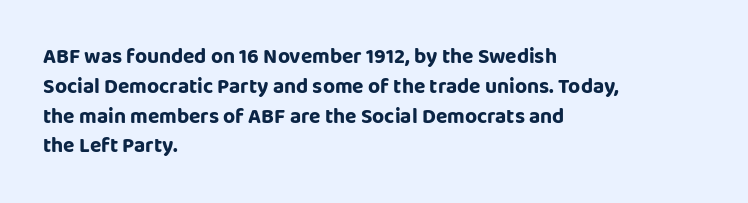
{"italic": "no", "underline": "no", "align": "left", "line_spacing": "normal", "line_spacing_ratio": 1.42, "letter_spacing": "normal", "letter_spacing_em": 0.0, "glyph_px": 21}
